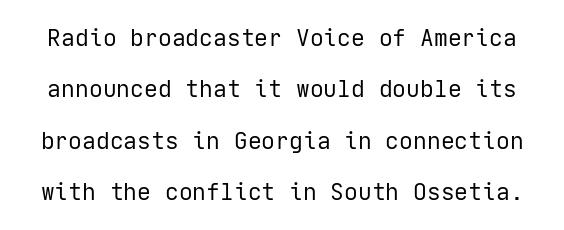
{"italic": "no", "bold": "no", "underline": "no", "line_spacing": "loose", "line_spacing_ratio": 2.23, "letter_spacing": "normal", "letter_spacing_em": 0.0, "glyph_px": 23}
